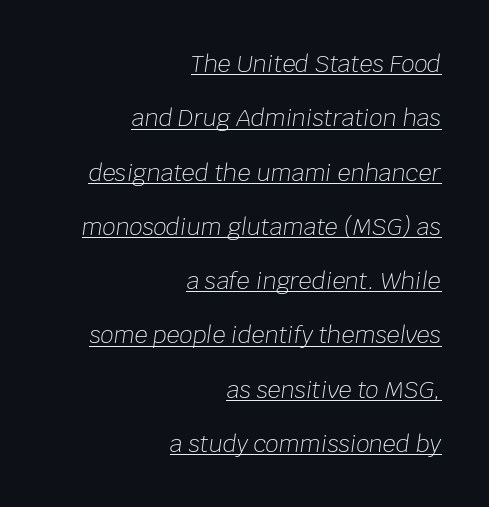
{"italic": "yes", "lean": "right", "slant_degrees": 8, "bold": "no", "underline": "yes", "align": "right", "line_spacing": "loose", "line_spacing_ratio": 2.36, "letter_spacing": "normal", "letter_spacing_em": 0.0, "glyph_px": 23}
